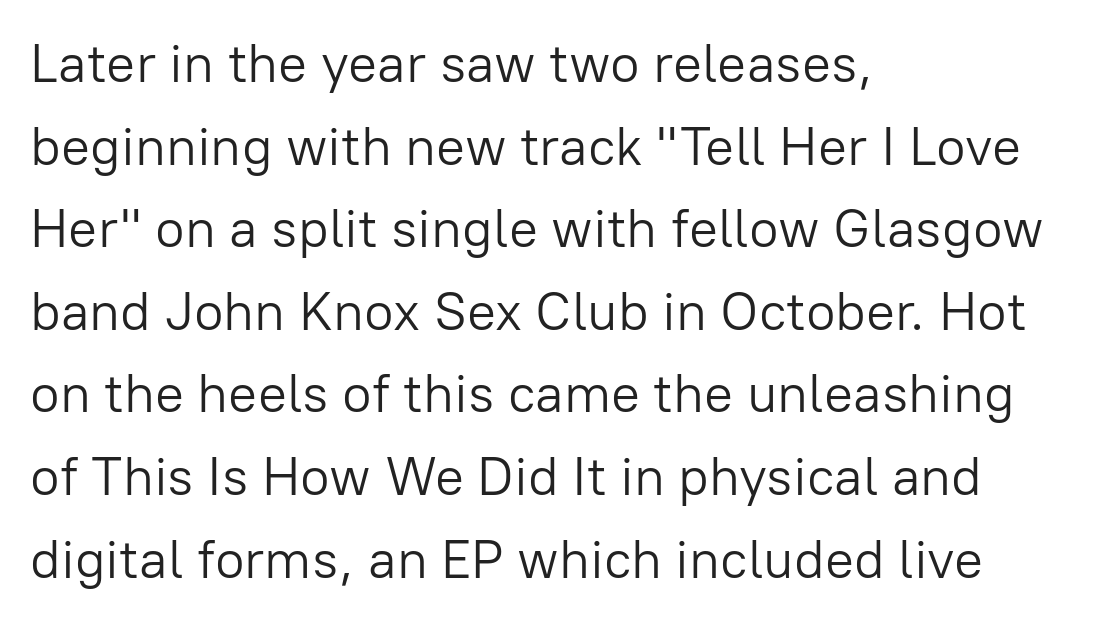
The image shows 54 px light sans-serif type, upright; set left-aligned, normal line spacing (1.53x), normal letter spacing, not underlined; low stroke contrast and a medium x-height.
